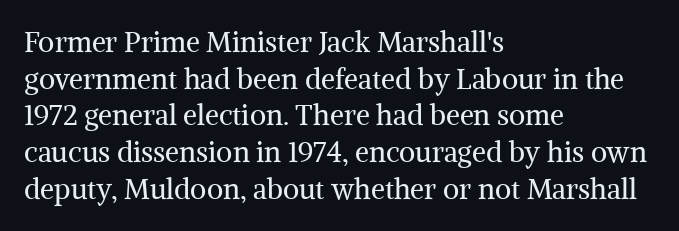
The image shows 28 px regular-weight serif type, upright; set left-aligned, normal line spacing (1.31x), normal letter spacing, not underlined; medium stroke contrast and a medium x-height.
